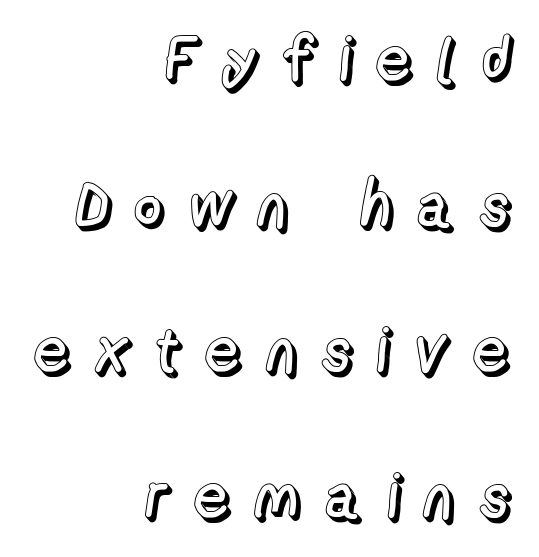
A bare baseline throughout the passage. The letters advance in unequal steps, a hallmark of proportional type. Caption: expanded tracking, letters set apart. Is the block centered? No — it sits flush against the right margin. Compared with typical paragraphs, the rows here are farther apart.
